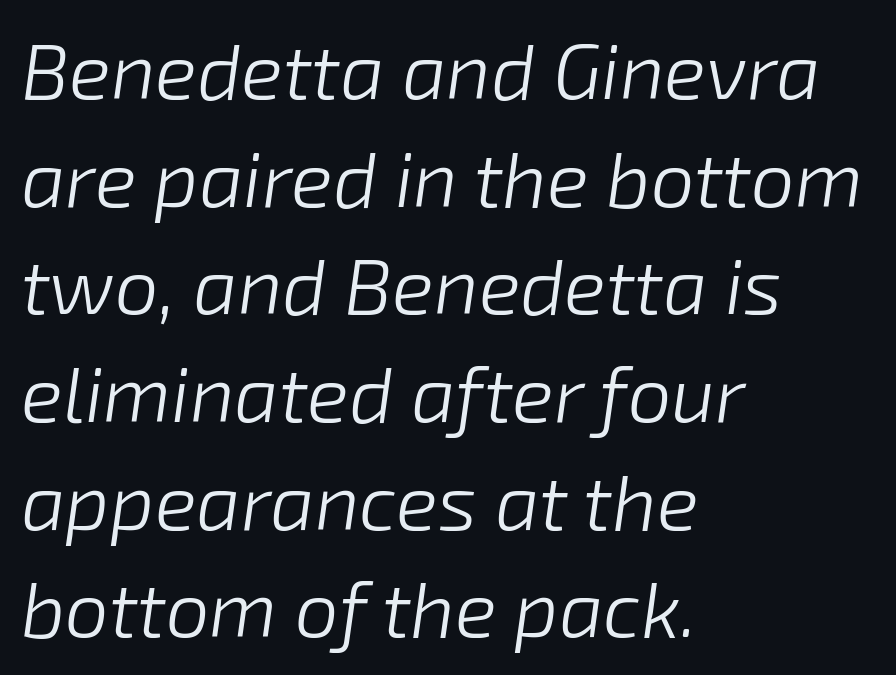
Rendered with sloped, italic letterforms. Only glyphs here, with clear space below each row. Is this a fixed-width face? No — the glyphs have proportional, varying widths. Evenly set lines give the paragraph a standard silhouette.
